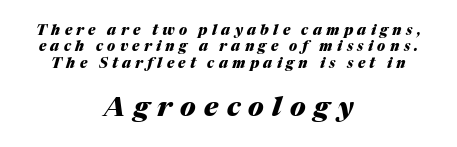
{"italic": "yes", "lean": "right", "slant_degrees": 17, "bold": "yes", "underline": "no", "align": "center", "line_spacing_ratio": 1.17, "letter_spacing": "wide", "letter_spacing_em": 0.31, "larger_block": "second", "size_ratio": 1.93, "glyph_px": 27}
